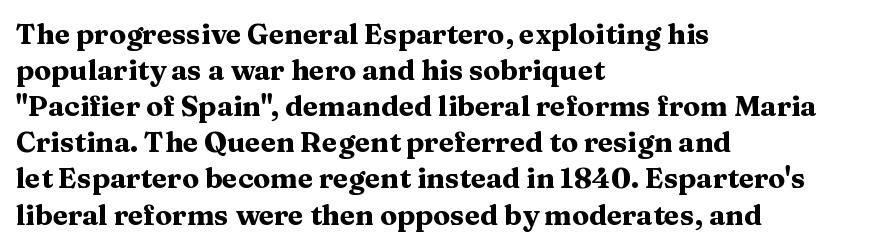
{"serif": "yes", "italic": "no", "bold": "yes", "weight": "heavy", "width": "wide", "stroke_contrast": "medium", "x_height": "medium", "monospaced": "no", "underline": "no", "align": "left", "line_spacing": "normal", "line_spacing_ratio": 1.29, "letter_spacing": "normal", "letter_spacing_em": 0.0, "glyph_px": 28}
